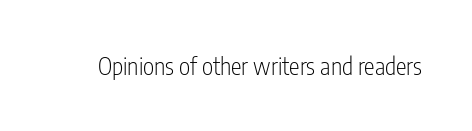
Q: Is the text bold? A: No.
Q: Is the text italic (slanted)? A: No, it is upright.
Q: Is the text underlined? A: No.
Q: Is the spacing between letters normal or unusually wide? A: Normal.
